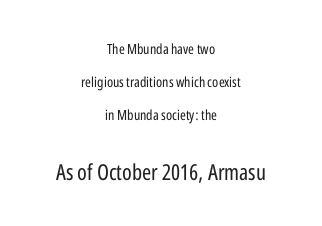
{"italic": "no", "bold": "no", "underline": "no", "align": "center", "line_spacing": "loose", "line_spacing_ratio": 2.36, "letter_spacing": "normal", "letter_spacing_em": 0.0, "larger_block": "second", "size_ratio": 1.57, "glyph_px": 22}
